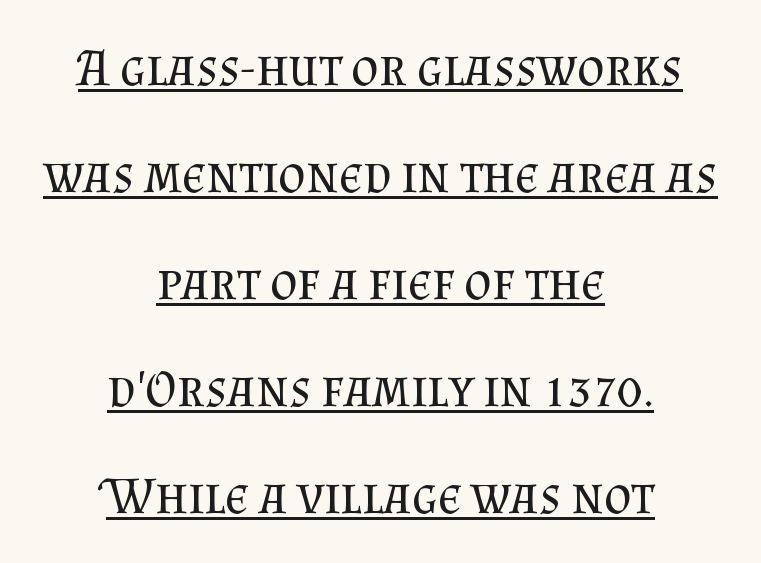
{"serif": "yes", "italic": "no", "bold": "no", "weight": "regular", "width": "normal", "stroke_contrast": "medium", "x_height": "small", "monospaced": "no", "underline": "yes", "align": "center", "line_spacing": "loose", "line_spacing_ratio": 2.02, "letter_spacing": "normal", "letter_spacing_em": 0.0, "glyph_px": 53}
